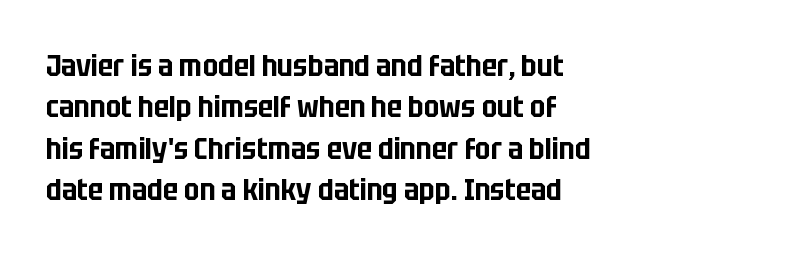
Q: Is the text italic (slanted)? A: No, it is upright.
Q: Is the typeface a serif or a sans-serif typeface? A: Sans-serif.
Q: Is the text underlined? A: No.
Q: How is the paragraph aligned? A: Left-aligned.
Q: Is the spacing between letters normal or unusually wide? A: Normal.
Q: Is the spacing between lines tight, normal or loose? A: Normal.
Q: Width (condensed, normal, or wide)? A: Condensed.
Q: Stroke contrast? A: Low.
Q: x-height? A: Large.
Q: Monospaced? A: No.
